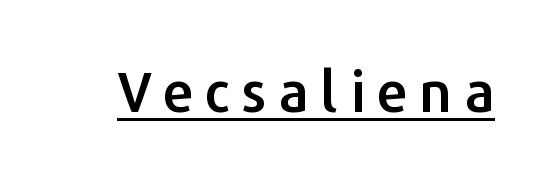
{"serif": "no", "italic": "no", "width": "normal", "stroke_contrast": "low", "x_height": "medium", "monospaced": "no", "underline": "yes", "letter_spacing": "wide", "letter_spacing_em": 0.21, "glyph_px": 56}
